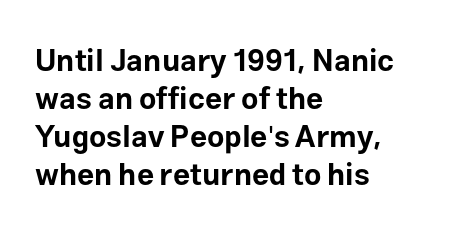
Does the leading feel generous? No, just average. Horizontal alignment here is leftward, the default for most running prose. The passage shown is emphatically bold. Default kerning and tracking; the words read as compact shapes. Style check: upright.
